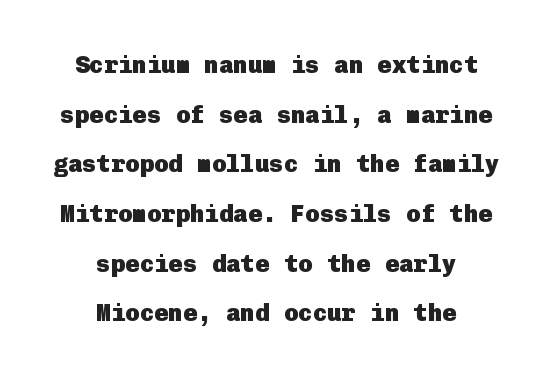
Line spacing here is loose. Centered paragraph, ragged on both sides. What stands out about the letter spacing? Nothing — it is the standard amount. The strip under each line holds only bare page. This is heavy type, rendered in bold. Ordinary non-slanted type is in use.
